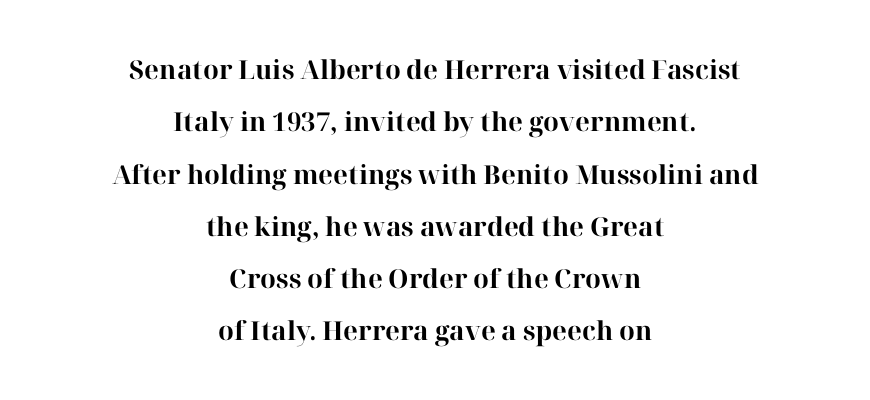
The image shows 26 px bold type, upright; set centered, loose line spacing (2.01x), normal letter spacing, not underlined.
